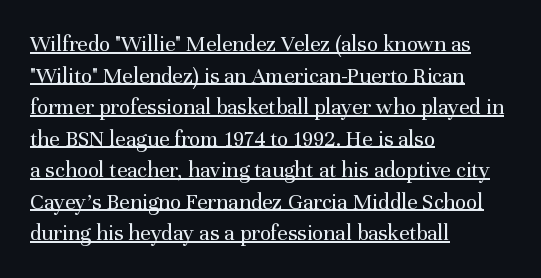
A roman cut, with each character standing at attention. Leading: standard. A continuous stroke trails under the words, as in a hyperlink. Between one letter and the next there's only the usual sliver of space. The characters are drawn with everyday or finer stroke widths. Left-aligned paragraph, ragged on the right.
